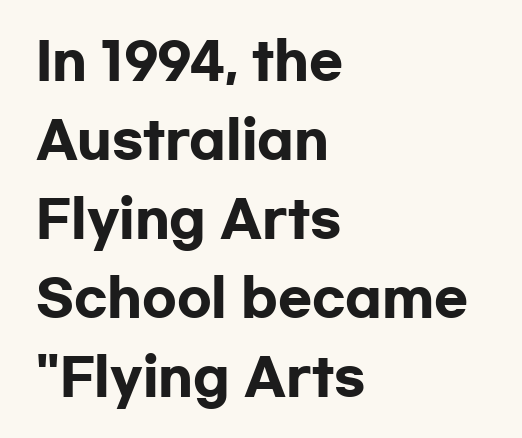
Emphasis by weight is at full strength: bold. The face used here is rendered with its standard letterfit. This block has exactly the height ordinary leading produces. Upright lettering throughout.
